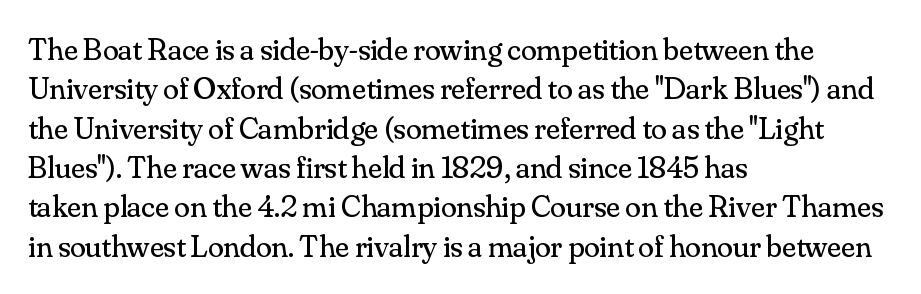
The image shows 32 px regular-weight serif type, upright; set left-aligned, line spacing 1.23x, normal letter spacing, not underlined; medium stroke contrast and a small x-height.
